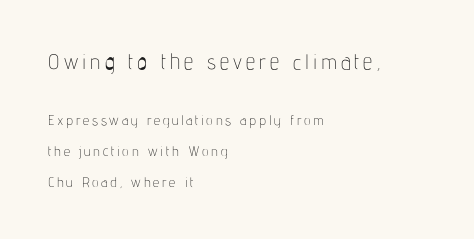
Q: Is the text bold? A: No.
Q: Is the text italic (slanted)? A: No, it is upright.
Q: Is the text underlined? A: No.
Q: How is the paragraph aligned? A: Left-aligned.
Q: Is the spacing between lines tight, normal or loose? A: Loose.
Q: Which block of text is set in a larger size, the first (top) or the second (bottom)? A: The first (top) one.
